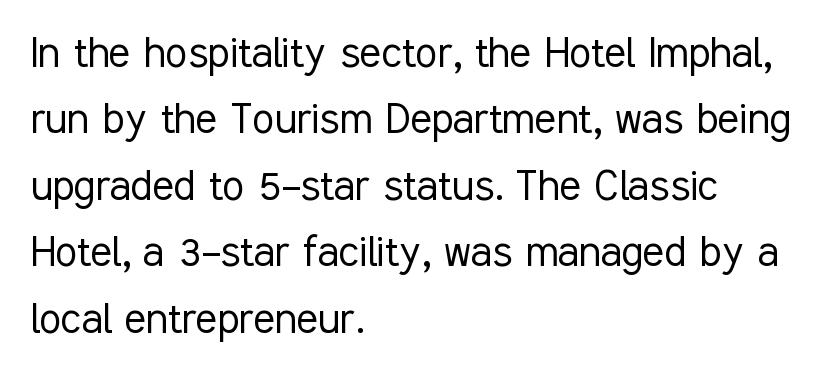
Q: Is the text bold? A: No.
Q: Is the text italic (slanted)? A: No, it is upright.
Q: Is the typeface a serif or a sans-serif typeface? A: Sans-serif.
Q: Is the text underlined? A: No.
Q: How is the paragraph aligned? A: Left-aligned.
Q: Is the spacing between letters normal or unusually wide? A: Normal.
Q: Is the spacing between lines tight, normal or loose? A: Normal.
Q: Width (condensed, normal, or wide)? A: Condensed.
Q: Stroke contrast? A: Low.
Q: x-height? A: Medium.
Q: Monospaced? A: No.
